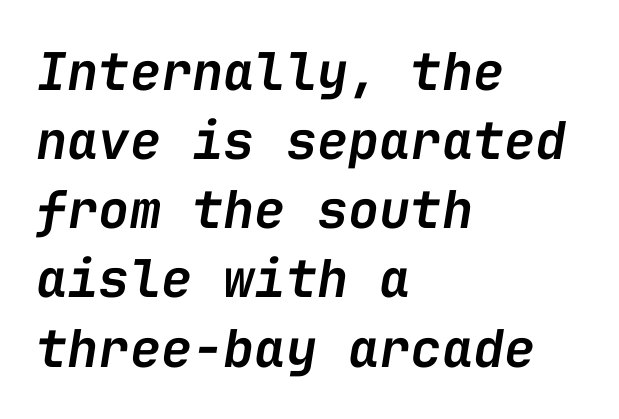
{"italic": "yes", "lean": "right", "slant_degrees": 9, "bold": "semi", "weight": "semibold", "width": "normal", "stroke_contrast": "low", "x_height": "medium", "monospaced": "yes", "underline": "no", "align": "left", "line_spacing": "normal", "line_spacing_ratio": 1.33, "letter_spacing": "normal", "letter_spacing_em": 0.0, "glyph_px": 52}
